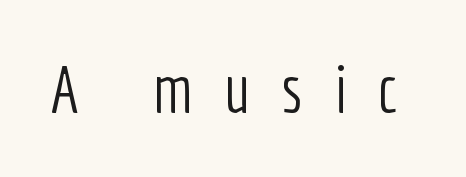
{"serif": "no", "italic": "no", "bold": "no", "weight": "light", "width": "condensed", "stroke_contrast": "low", "x_height": "medium", "monospaced": "no", "underline": "no", "letter_spacing": "wide", "letter_spacing_em": 0.47, "glyph_px": 66}
